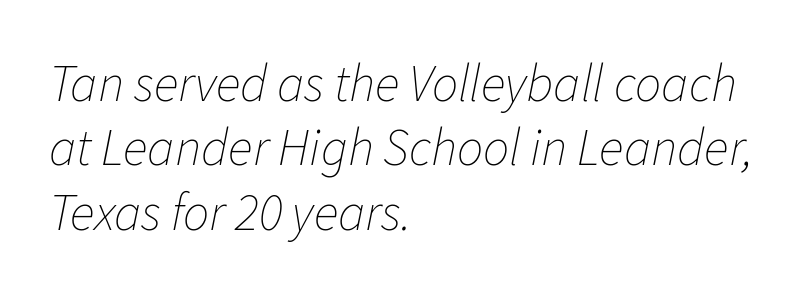
The image shows 52 px thin type, italic (leaning right); set left-aligned, line spacing 1.24x, normal letter spacing, not underlined; low stroke contrast and a medium x-height.
